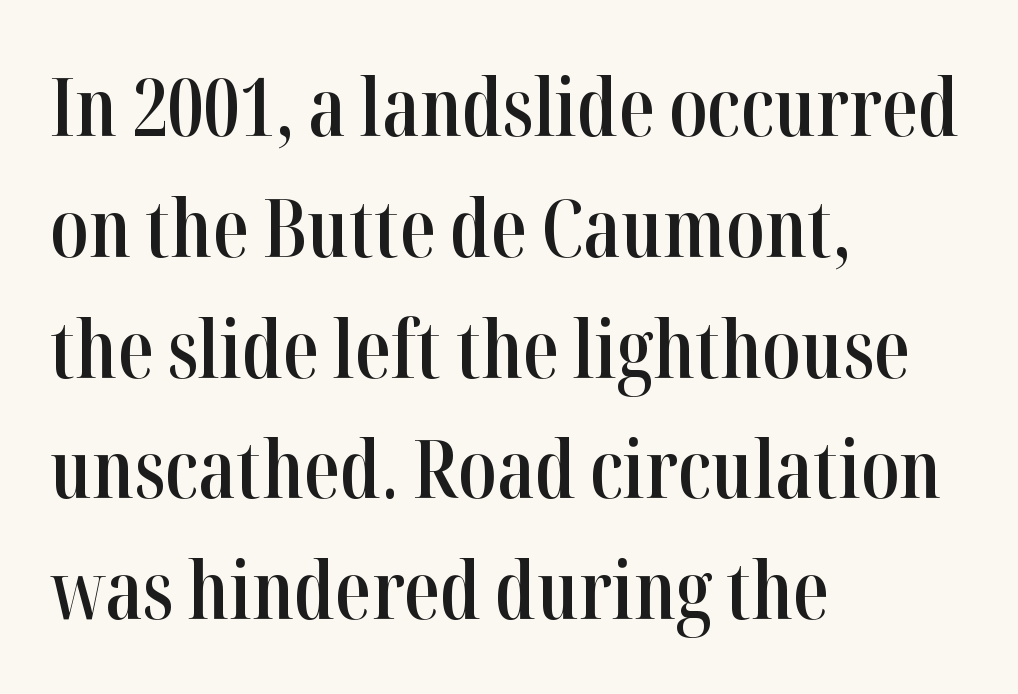
{"serif": "yes", "italic": "no", "bold": "semi", "weight": "semibold", "width": "condensed", "stroke_contrast": "high", "x_height": "medium", "monospaced": "no", "underline": "no", "align": "left", "line_spacing": "normal", "line_spacing_ratio": 1.51, "letter_spacing": "normal", "letter_spacing_em": 0.0, "glyph_px": 80}
